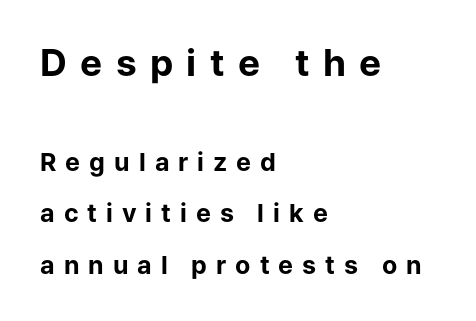
The passage shown is emphatically bold. Anything drawn beneath the words? Only blank space. Caption: upper text group enlarged, lower text group reduced. The passage shown is typeset with a sans-serif family.
